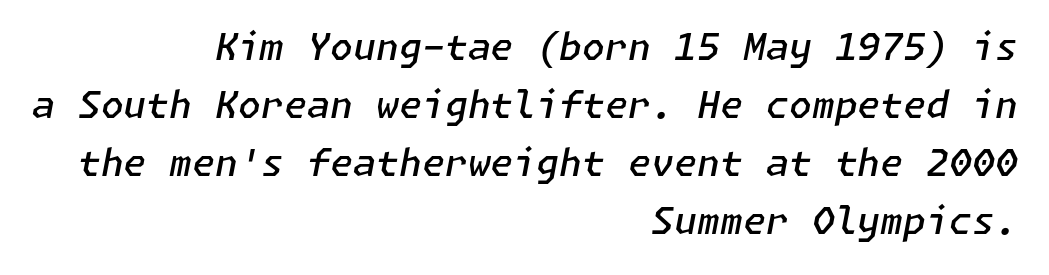
The image shows 37 px semibold type, italic (leaning right); set right-aligned, normal line spacing (1.57x), normal letter spacing, not underlined; low stroke contrast and a medium x-height.
